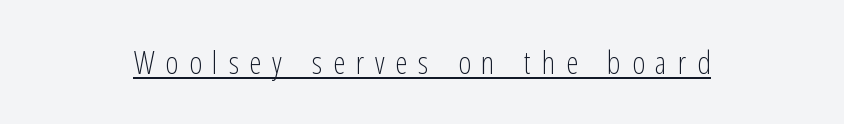
{"serif": "no", "italic": "no", "bold": "no", "weight": "light", "width": "condensed", "stroke_contrast": "low", "x_height": "medium", "monospaced": "no", "underline": "yes", "letter_spacing": "wide", "letter_spacing_em": 0.35, "glyph_px": 31}
